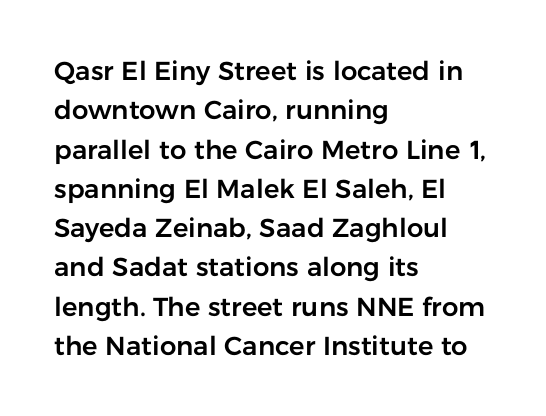
Q: Is the text italic (slanted)? A: No, it is upright.
Q: Is the text underlined? A: No.
Q: How is the paragraph aligned? A: Left-aligned.
Q: Is the spacing between letters normal or unusually wide? A: Normal.
Q: Is the spacing between lines tight, normal or loose? A: Normal.
